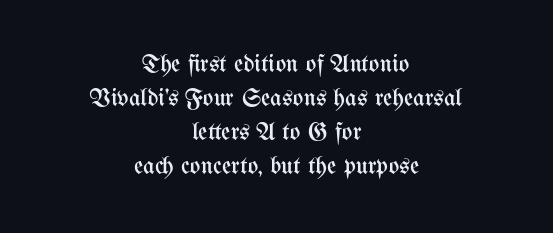
Q: Is the text bold? A: No.
Q: Is the text italic (slanted)? A: No, it is upright.
Q: Is the text underlined? A: No.
Q: How is the paragraph aligned? A: Centered.
Q: Is the spacing between letters normal or unusually wide? A: Normal.
Q: Is the spacing between lines tight, normal or loose? A: Normal.
